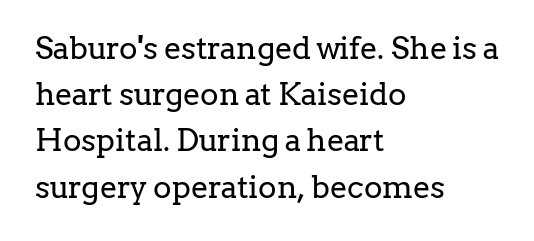
Check under the words: just untouched page. Upright lettering throughout. Here the designer chose a conventional face with non-uniform glyph widths. The face used here is seriffed, in the tradition of book romans. Interline gaps are of average width in this sample.
